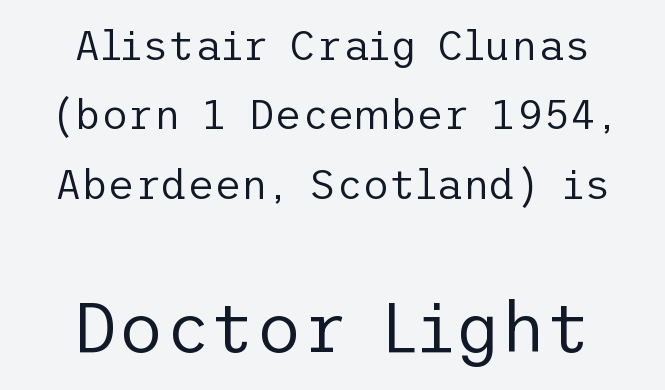
{"serif": "no", "italic": "no", "bold": "no", "weight": "regular", "width": "normal", "stroke_contrast": "low", "x_height": "medium", "underline": "no", "align": "center", "line_spacing": "normal", "line_spacing_ratio": 1.69, "letter_spacing": "normal", "letter_spacing_em": 0.0, "larger_block": "second", "size_ratio": 1.73, "glyph_px": 71}
